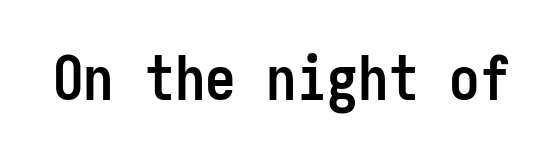
The image shows 61 px semibold, condensed sans-serif type, upright; set normal letter spacing, not underlined; low stroke contrast and a medium x-height.
